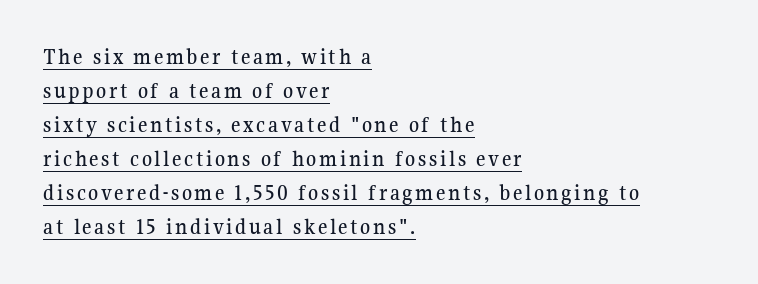
Q: Is the text italic (slanted)? A: No, it is upright.
Q: Is the text underlined? A: Yes.
Q: How is the paragraph aligned? A: Left-aligned.
Q: Is the spacing between lines tight, normal or loose? A: Normal.
